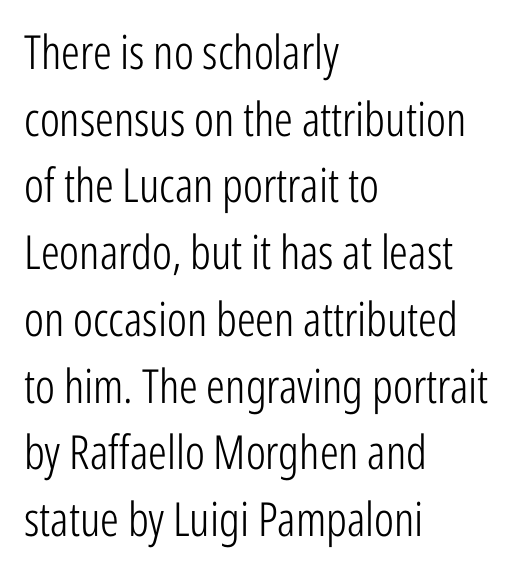
Q: Is the text bold? A: No.
Q: Is the text italic (slanted)? A: No, it is upright.
Q: Is the typeface a serif or a sans-serif typeface? A: Sans-serif.
Q: Is the text underlined? A: No.
Q: How is the paragraph aligned? A: Left-aligned.
Q: Is the spacing between letters normal or unusually wide? A: Normal.
Q: Is the spacing between lines tight, normal or loose? A: Normal.
Q: Width (condensed, normal, or wide)? A: Condensed.
Q: Stroke contrast? A: Low.
Q: x-height? A: Medium.
Q: Monospaced? A: No.
